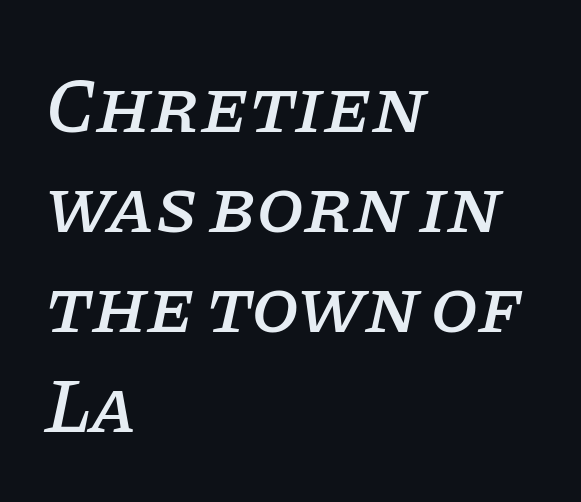
Honestly, there is no underline to notice here at all. Is the type slanted? Yes — the strokes lean at a clear angle. Here the designer chose a conventional face with non-uniform glyph widths. This block has exactly the height ordinary leading produces. The text block is weighted toward the left margin, trailing off unevenly rightward. Unlike a clean sans, this face finishes its strokes with serifs.
